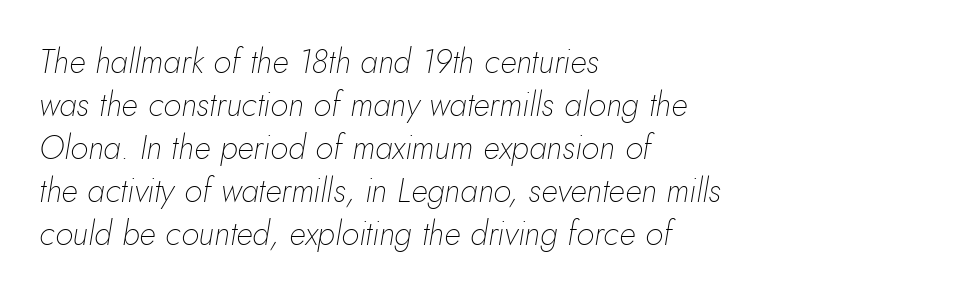
Q: Is the text bold? A: No.
Q: Is the text italic (slanted)? A: Yes, it leans right by about 10 degrees.
Q: Is the text underlined? A: No.
Q: How is the paragraph aligned? A: Left-aligned.
Q: Is the spacing between letters normal or unusually wide? A: Normal.
Q: Is the spacing between lines tight, normal or loose? A: Normal.
Q: Width (condensed, normal, or wide)? A: Normal.
Q: Stroke contrast? A: Low.
Q: x-height? A: Small.
Q: Monospaced? A: No.
